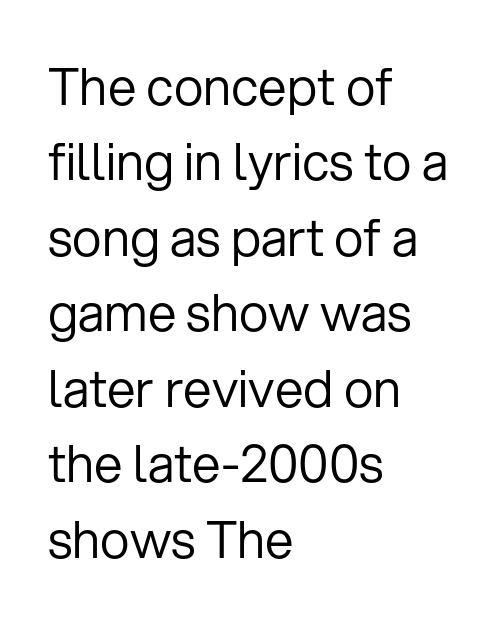
Does the leading feel generous? No, just average. Vertical strokes here are truly vertical. This rendering uses left alignment, leaving the right contour irregular. Classification — sans serif. Nobody touched the tracking dial on this one.
